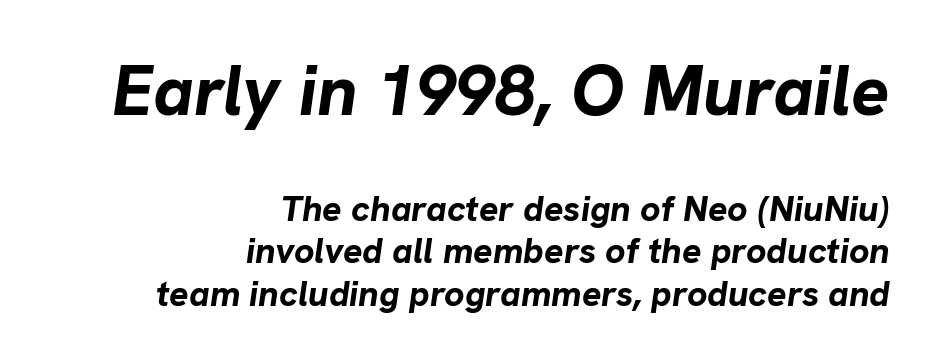
The lettering tilts uniformly, giving the passage an italic look. The line texture is even and compact thanks to regular tracking. You could not count columns in this text — the font is proportionally spaced. Which of the two is more prominent by size? The first, at the top. Words float on clear page, feet unadorned.
